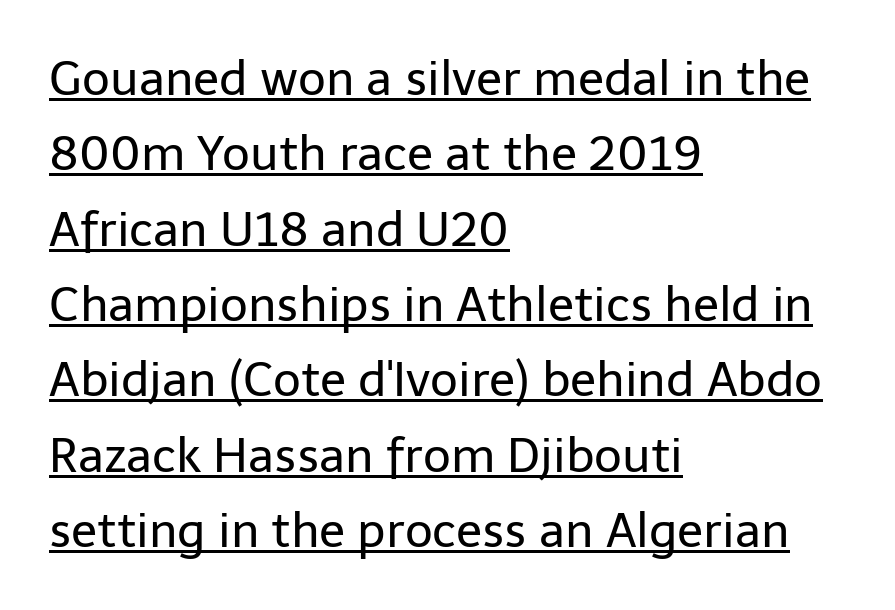
{"serif": "no", "italic": "no", "bold": "no", "weight": "regular", "width": "normal", "stroke_contrast": "low", "x_height": "medium", "monospaced": "no", "underline": "yes", "align": "left", "line_spacing": "normal", "line_spacing_ratio": 1.57, "letter_spacing": "normal", "letter_spacing_em": 0.0, "glyph_px": 48}
